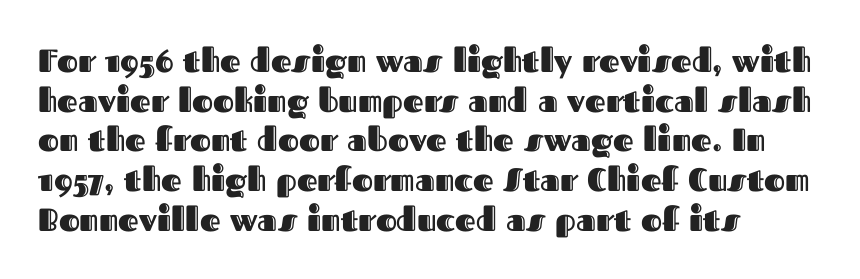
{"italic": "no", "width": "normal", "x_height": "medium", "monospaced": "no", "underline": "no", "align": "left", "line_spacing_ratio": 1.24, "letter_spacing": "normal", "letter_spacing_em": 0.0, "glyph_px": 32}
